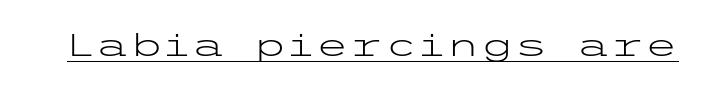
{"serif": "no", "italic": "no", "bold": "no", "weight": "light", "width": "wide", "stroke_contrast": "low", "x_height": "medium", "underline": "yes", "letter_spacing": "normal", "letter_spacing_em": 0.0, "glyph_px": 31}
